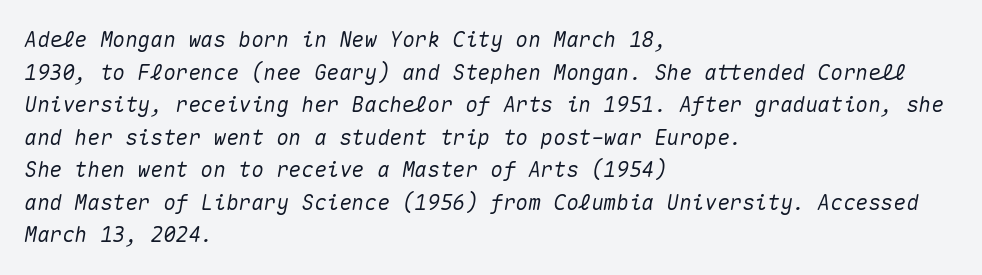
{"italic": "yes", "lean": "right", "slant_degrees": 10, "underline": "no", "align": "left", "line_spacing": "normal", "line_spacing_ratio": 1.55, "letter_spacing": "normal", "letter_spacing_em": 0.0, "glyph_px": 21}
